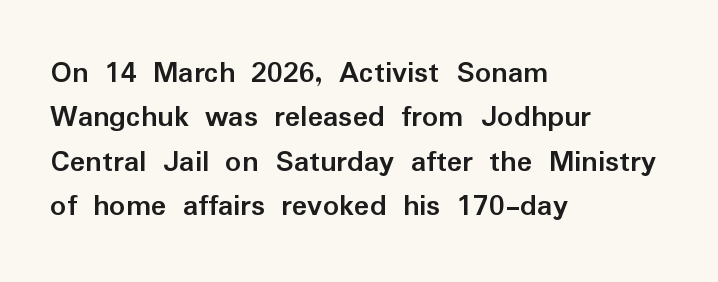
Q: Is the text bold? A: Yes.
Q: Is the text italic (slanted)? A: No, it is upright.
Q: Is the typeface a serif or a sans-serif typeface? A: Sans-serif.
Q: Is the text underlined? A: No.
Q: How is the paragraph aligned? A: Left-aligned.
Q: Is the spacing between letters normal or unusually wide? A: Normal.
Q: Is the spacing between lines tight, normal or loose? A: Normal.
Q: Width (condensed, normal, or wide)? A: Normal.
Q: Stroke contrast? A: Low.
Q: x-height? A: Medium.
Q: Monospaced? A: No.
